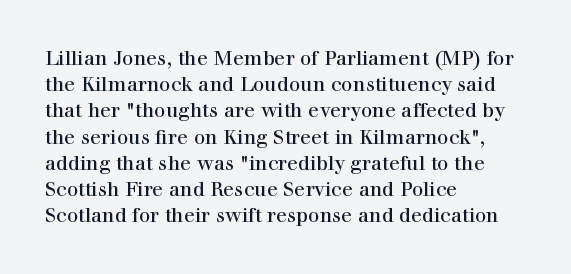
The image shows 20 px text type, upright; set left-aligned, normal line spacing (1.31x), normal letter spacing, not underlined.
